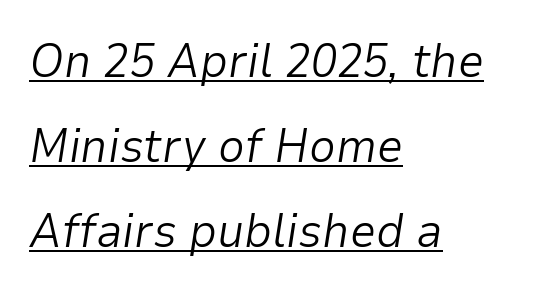
{"italic": "yes", "lean": "right", "slant_degrees": 9, "bold": "no", "weight": "light", "width": "normal", "stroke_contrast": "low", "x_height": "medium", "monospaced": "no", "underline": "yes", "align": "left", "line_spacing_ratio": 1.81, "letter_spacing": "normal", "letter_spacing_em": 0.0, "glyph_px": 47}
